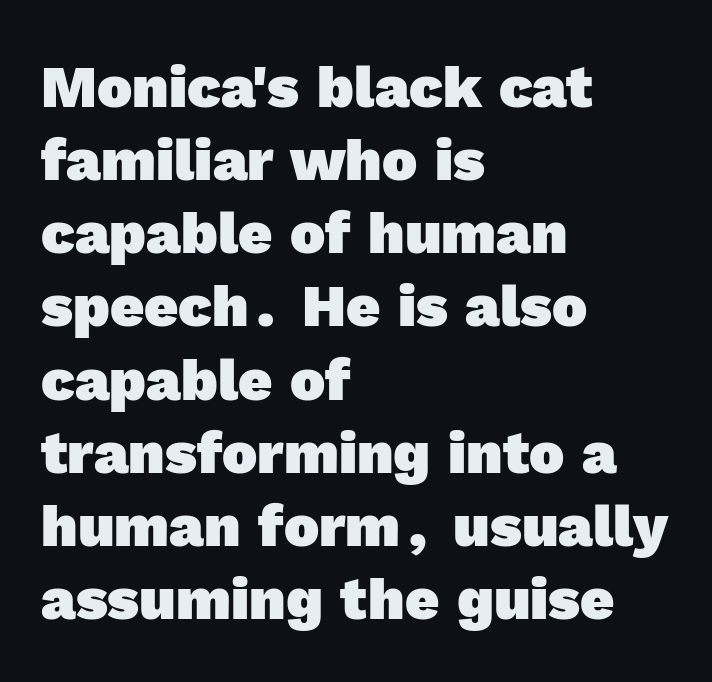
Q: Is the text bold? A: Yes.
Q: Is the typeface a serif or a sans-serif typeface? A: Sans-serif.
Q: Is the text underlined? A: No.
Q: How is the paragraph aligned? A: Left-aligned.
Q: Is the spacing between letters normal or unusually wide? A: Normal.
Q: Width (condensed, normal, or wide)? A: Normal.
Q: x-height? A: Medium.
Q: Monospaced? A: No.
